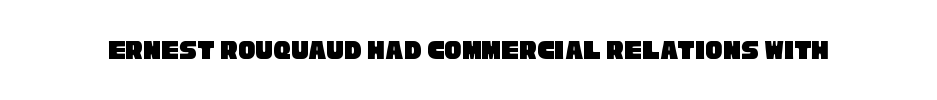
Q: Is the typeface a serif or a sans-serif typeface? A: Sans-serif.
Q: Is the text underlined? A: No.
Q: Is the spacing between letters normal or unusually wide? A: Normal.
Q: Width (condensed, normal, or wide)? A: Condensed.
Q: Stroke contrast? A: Low.
Q: x-height? A: Large.
Q: Monospaced? A: No.
